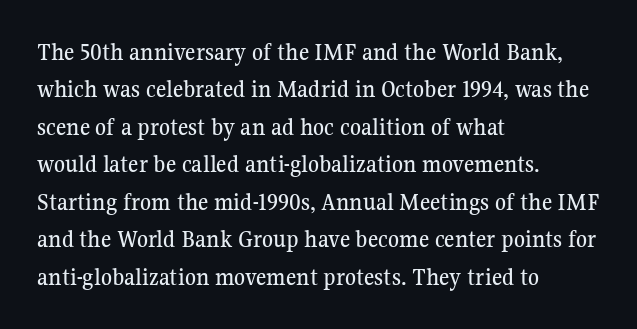
The image shows 25 px text type, upright; set left-aligned, normal line spacing (1.5x), normal letter spacing, not underlined.
